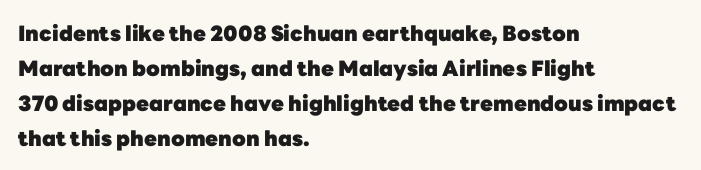
The image shows 21 px bold type, upright; set left-aligned, normal line spacing (1.66x), normal letter spacing, not underlined.
